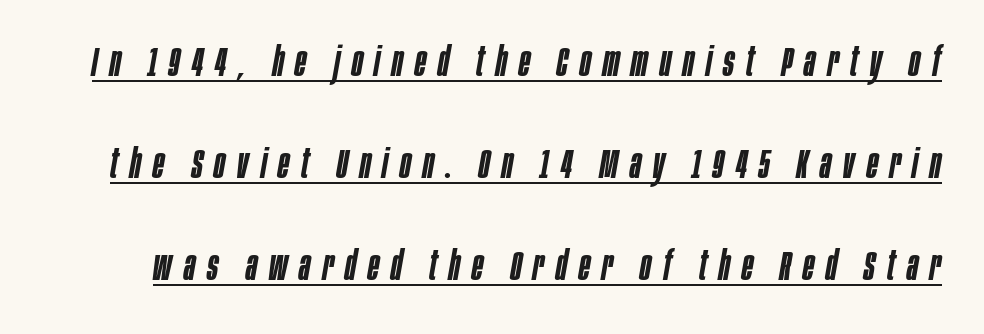
The letters advance in unequal steps, a hallmark of proportional type. Reading down the column, the eye jumps a long way to each next line. Stroke thickness is moderately raised; the sample reads as semibold. The letters are spread apart with noticeably loose tracking. This sample uses an oblique cut, with every glyph tilted off the vertical.
